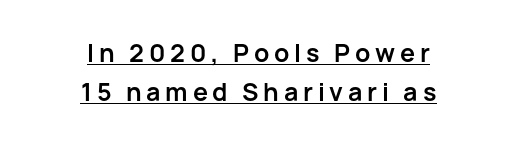
Q: Is the text bold? A: Yes.
Q: Is the text italic (slanted)? A: No, it is upright.
Q: Is the text underlined? A: Yes.
Q: How is the paragraph aligned? A: Centered.
Q: Is the spacing between lines tight, normal or loose? A: Normal.
